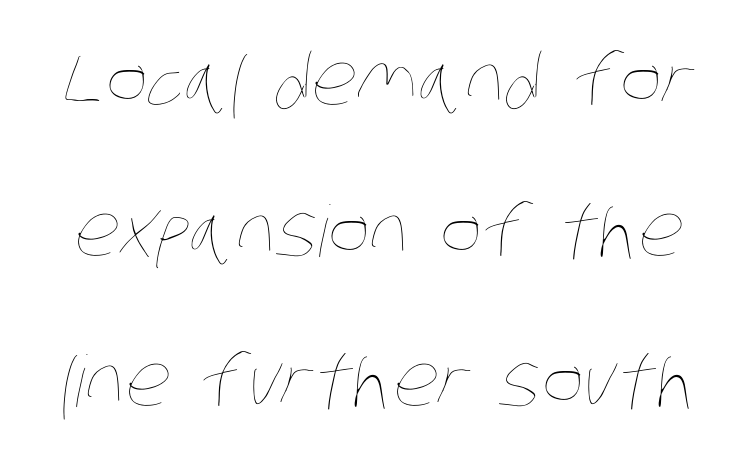
The strokes carry an ordinary text weight at most. Interline gaps are noticeably wide in this sample. The area under the type is left untouched. The rendering uses natural spacing where letterforms have individual widths.
